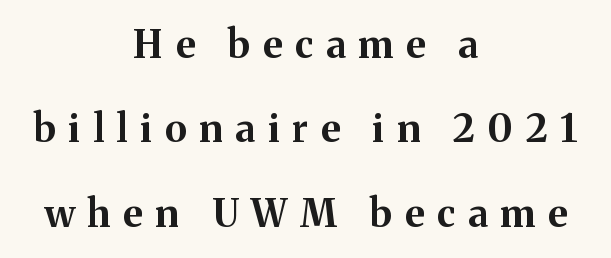
The image shows 38 px bold serif type, upright; set centered, loose line spacing (2.22x), unusually wide letter spacing (+0.34 em), not underlined; medium stroke contrast and a medium x-height.
